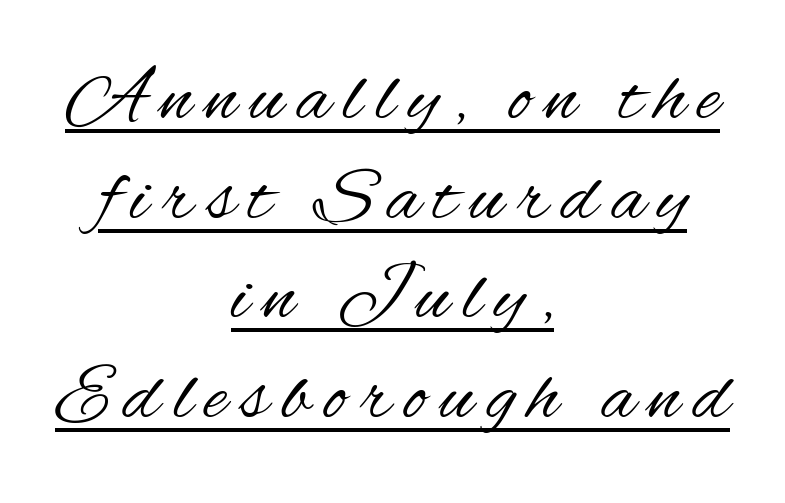
Caption: face not bold, strokes unweighted. Each line of the rendering has a horizontal stroke beneath the glyphs. Here the designer chose a conventional face with non-uniform glyph widths. These lines stack symmetrically, like a column narrowing and widening about its center.
